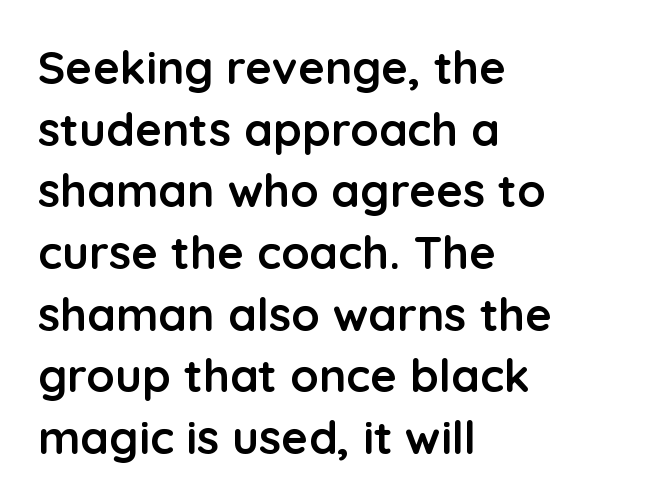
The image shows 46 px semibold sans-serif type, upright; set left-aligned, normal line spacing (1.34x), normal letter spacing, not underlined; low stroke contrast and a medium x-height.
